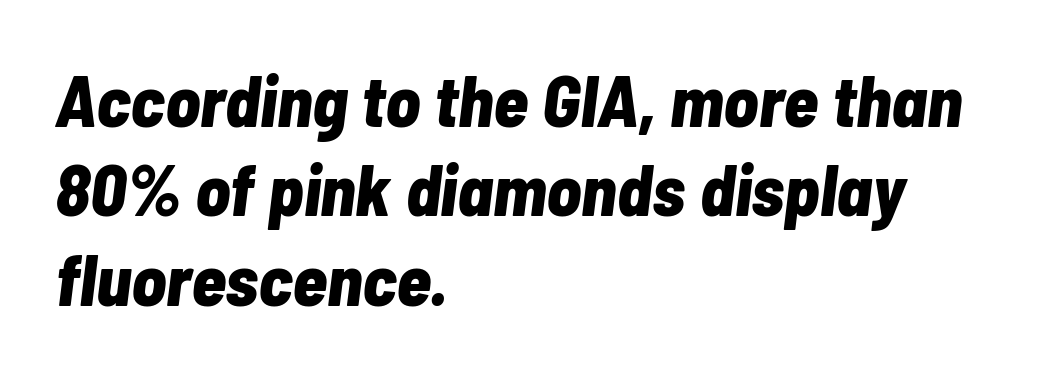
Layout note: lines flush left. The glyphs have the mass of a bold cut. Underline: absent. These lines are rendered in a variable-pitch font. The face used here has a pronounced slope to its letters. Nobody touched the tracking dial on this one.
